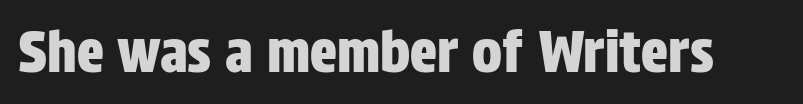
The image shows 56 px condensed sans-serif type, upright; set normal letter spacing, not underlined; low stroke contrast and a large x-height.
